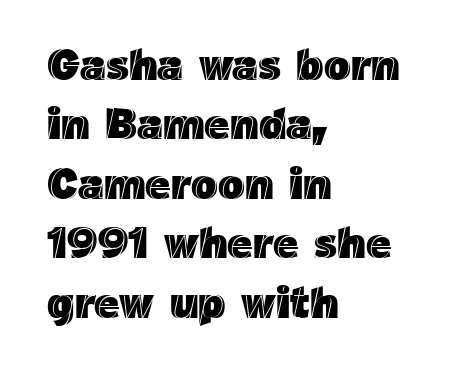
The image shows 44 px text type, upright; set left-aligned, normal line spacing (1.35x), normal letter spacing, not underlined; a medium x-height.
